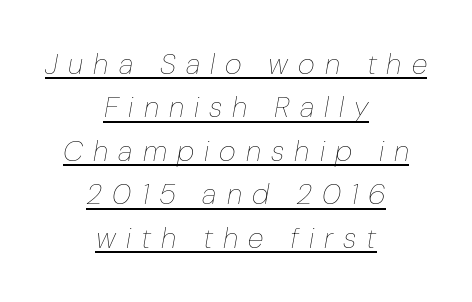
The image shows 29 px thin type, italic (leaning right); set centered, normal line spacing (1.5x), unusually wide letter spacing (+0.35 em), underlined; low stroke contrast and a medium x-height.
